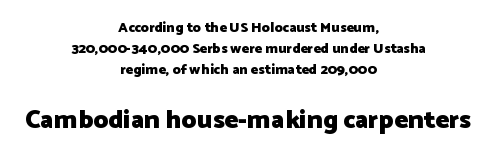
Q: Is the text bold? A: Yes.
Q: Is the text italic (slanted)? A: No, it is upright.
Q: Is the text underlined? A: No.
Q: How is the paragraph aligned? A: Centered.
Q: Is the spacing between letters normal or unusually wide? A: Normal.
Q: Is the spacing between lines tight, normal or loose? A: Normal.
Q: Which block of text is set in a larger size, the first (top) or the second (bottom)? A: The second (bottom) one.
